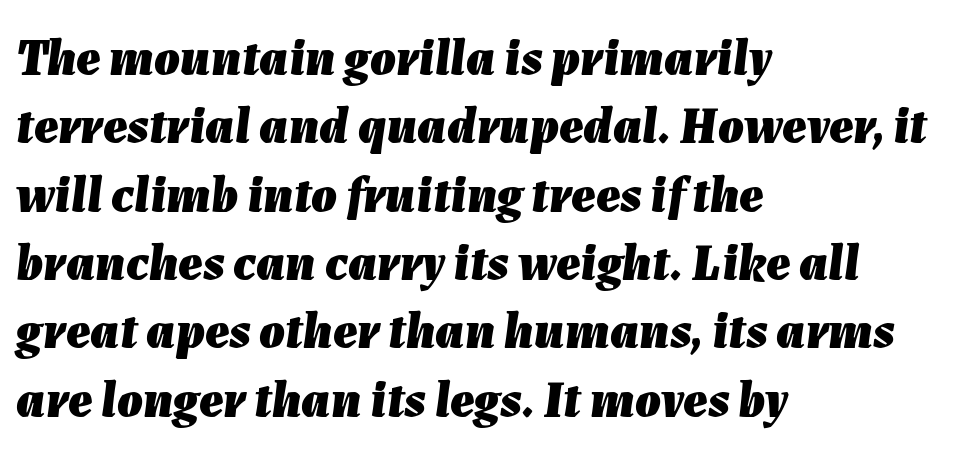
The image shows 51 px heavy type, italic (leaning right); set left-aligned, normal line spacing (1.34x), normal letter spacing, not underlined; low stroke contrast and a medium x-height.
